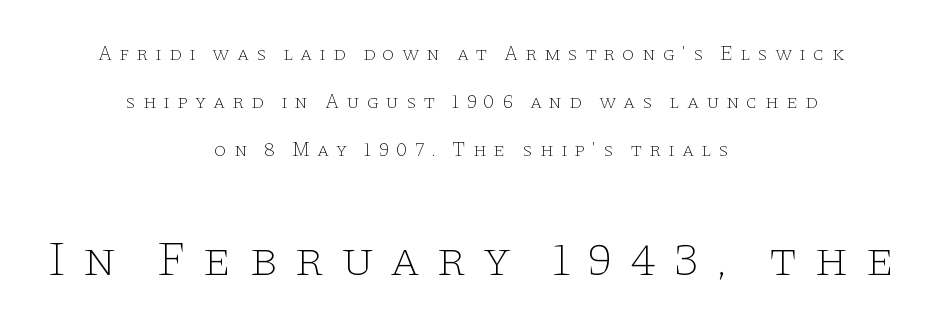
{"serif": "yes", "italic": "no", "bold": "no", "weight": "thin", "width": "wide", "stroke_contrast": "low", "x_height": "large", "monospaced": "no", "underline": "no", "align": "center", "line_spacing": "loose", "line_spacing_ratio": 2.4, "letter_spacing": "wide", "letter_spacing_em": 0.33, "larger_block": "second", "size_ratio": 2.45, "glyph_px": 49}
